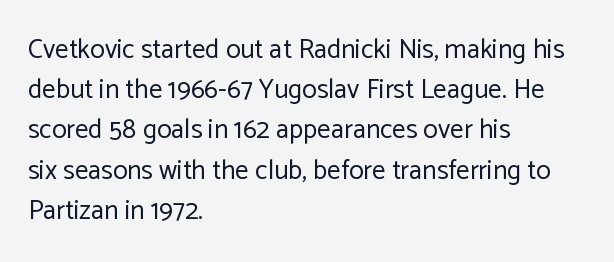
{"italic": "no", "bold": "no", "underline": "no", "align": "left", "line_spacing": "normal", "line_spacing_ratio": 1.49, "letter_spacing": "normal", "letter_spacing_em": 0.0, "glyph_px": 27}
